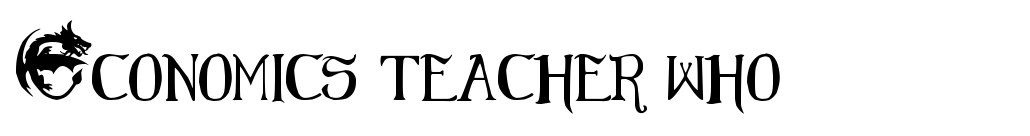
Q: Is the text italic (slanted)? A: No, it is upright.
Q: Is the typeface a serif or a sans-serif typeface? A: Sans-serif.
Q: Is the text underlined? A: No.
Q: Is the spacing between letters normal or unusually wide? A: Normal.
Q: Width (condensed, normal, or wide)? A: Condensed.
Q: Stroke contrast? A: Medium.
Q: x-height? A: Small.
Q: Monospaced? A: No.
